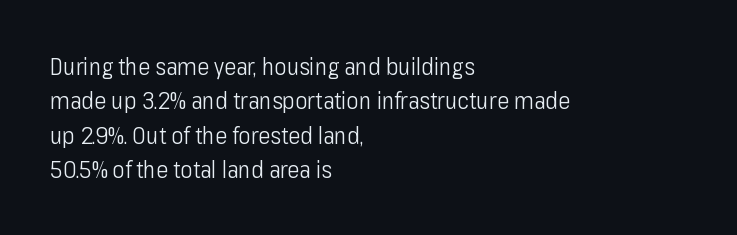
Q: Is the text bold? A: No.
Q: Is the text italic (slanted)? A: No, it is upright.
Q: Is the text underlined? A: No.
Q: How is the paragraph aligned? A: Left-aligned.
Q: Is the spacing between letters normal or unusually wide? A: Normal.
Q: Is the spacing between lines tight, normal or loose? A: Normal.
